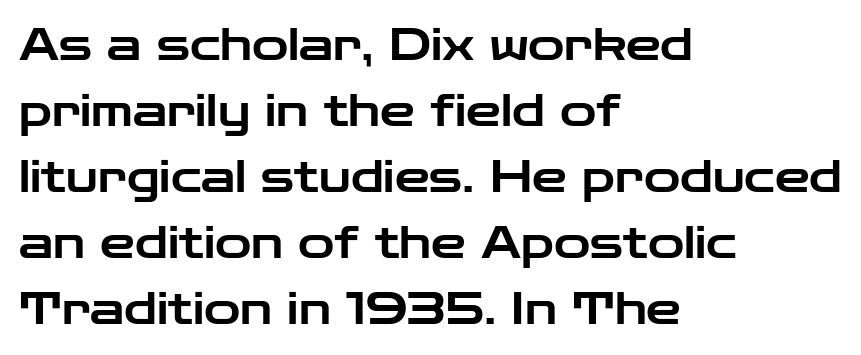
The image shows 44 px wide sans-serif type, upright; set left-aligned, normal line spacing (1.5x), normal letter spacing, not underlined; low stroke contrast and a medium x-height.
